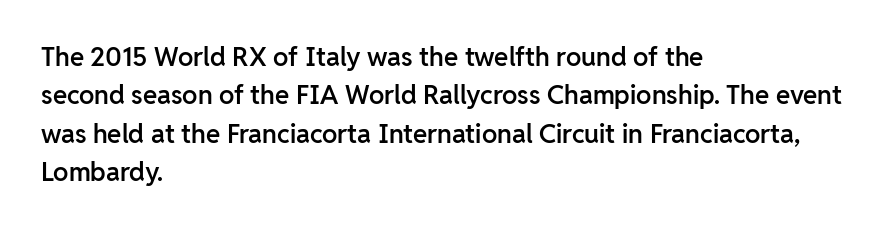
{"italic": "no", "bold": "semi", "underline": "no", "align": "left", "line_spacing": "normal", "line_spacing_ratio": 1.48, "letter_spacing": "normal", "letter_spacing_em": 0.0, "glyph_px": 26}
